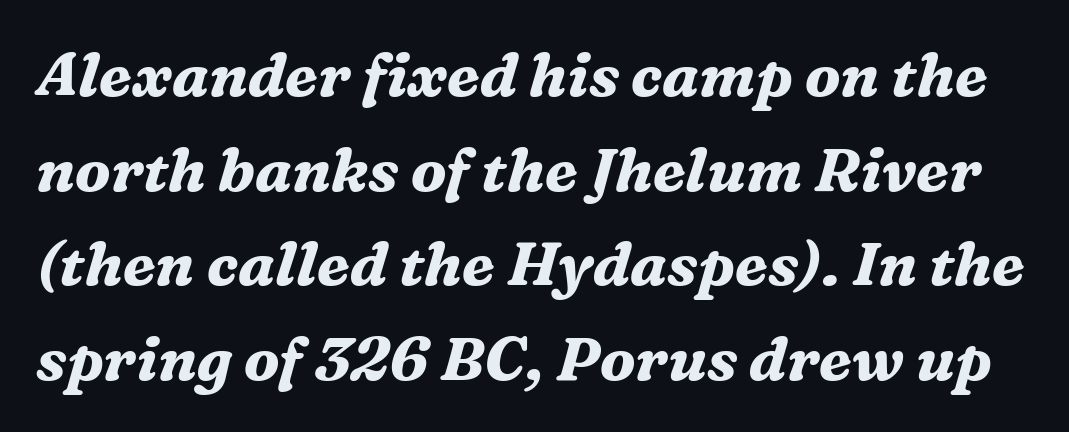
The image shows 61 px bold serif type, italic (leaning right); set normal line spacing (1.55x), normal letter spacing, not underlined; medium stroke contrast and a medium x-height.
